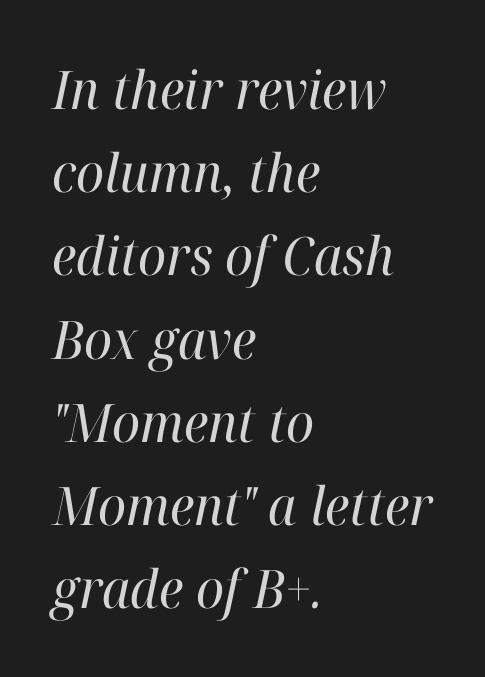
The tracking reads as untouched default to a designer's eye. Compared with typical paragraphs, the rows here are spaced about the same. Quick note: italic. The gap between lines stays unmarked. Where is the straight margin? On the left. Here the designer chose a conventional face with non-uniform glyph widths.
